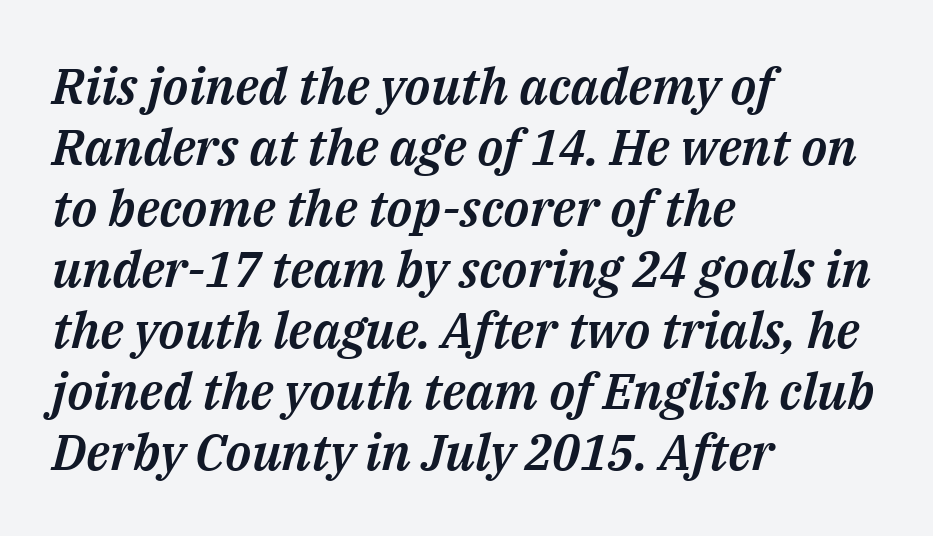
{"italic": "yes", "lean": "right", "slant_degrees": 14, "width": "normal", "stroke_contrast": "medium", "x_height": "medium", "monospaced": "no", "underline": "no", "align": "left", "line_spacing_ratio": 1.22, "letter_spacing": "normal", "letter_spacing_em": 0.0, "glyph_px": 50}
